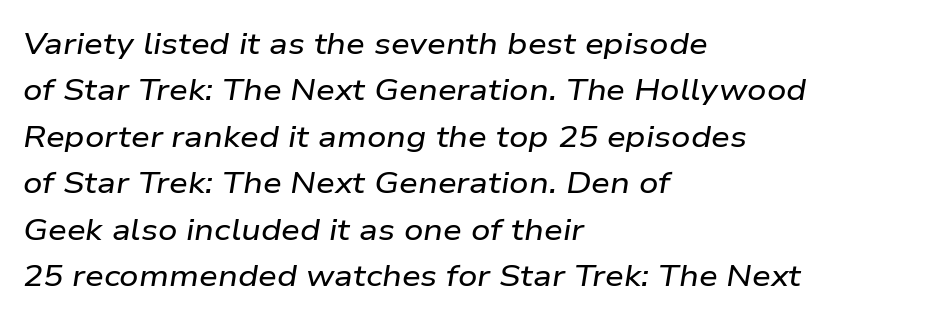
{"italic": "yes", "lean": "right", "slant_degrees": 9, "width": "wide", "stroke_contrast": "low", "x_height": "medium", "monospaced": "no", "underline": "no", "align": "left", "line_spacing": "normal", "line_spacing_ratio": 1.55, "letter_spacing": "normal", "letter_spacing_em": 0.0, "glyph_px": 30}
